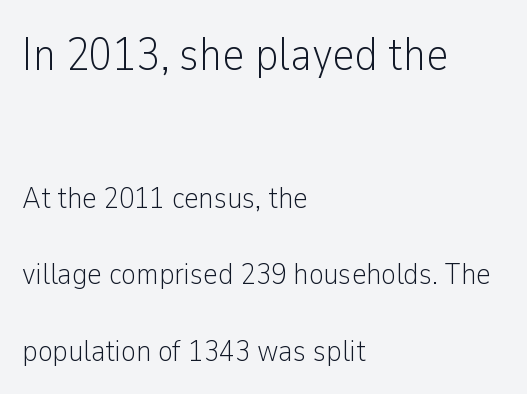
{"serif": "no", "italic": "no", "bold": "no", "weight": "light", "width": "condensed", "stroke_contrast": "low", "x_height": "medium", "monospaced": "no", "underline": "no", "align": "left", "line_spacing": "loose", "line_spacing_ratio": 2.47, "letter_spacing": "normal", "letter_spacing_em": 0.0, "larger_block": "first", "size_ratio": 1.52, "glyph_px": 47}
